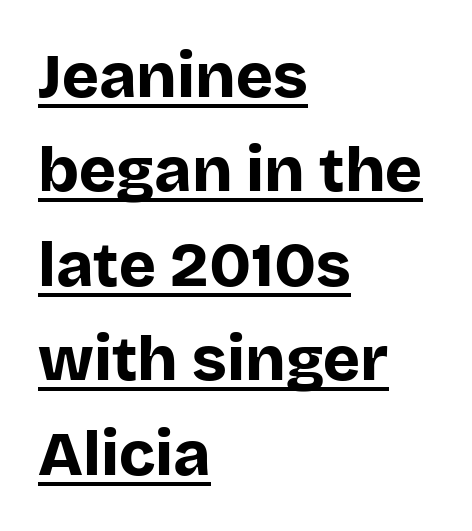
The image shows 63 px bold sans-serif type, upright; set left-aligned, normal line spacing (1.5x), normal letter spacing, underlined; low stroke contrast and a large x-height.
